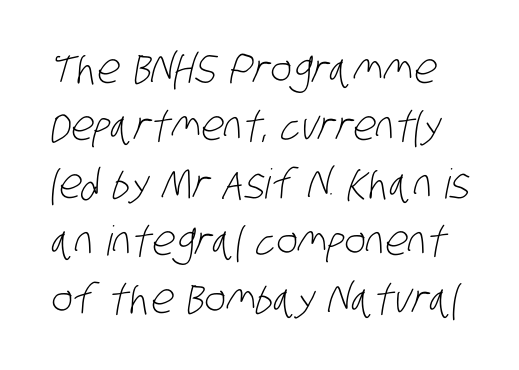
Q: Is the text bold? A: No.
Q: Is the typeface a serif or a sans-serif typeface? A: Sans-serif.
Q: Is the text underlined? A: No.
Q: Is the spacing between letters normal or unusually wide? A: Normal.
Q: Is the spacing between lines tight, normal or loose? A: Normal.
Q: Width (condensed, normal, or wide)? A: Condensed.
Q: Stroke contrast? A: Low.
Q: x-height? A: Large.
Q: Monospaced? A: No.
